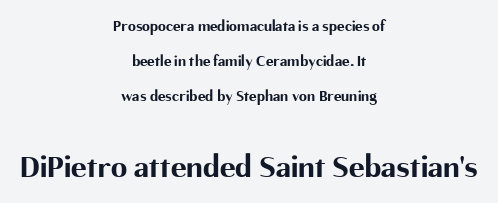
Q: Is the text bold? A: Yes.
Q: Is the text italic (slanted)? A: No, it is upright.
Q: Is the typeface a serif or a sans-serif typeface? A: Sans-serif.
Q: Is the text underlined? A: No.
Q: How is the paragraph aligned? A: Centered.
Q: Is the spacing between letters normal or unusually wide? A: Normal.
Q: Is the spacing between lines tight, normal or loose? A: Loose.
Q: Which block of text is set in a larger size, the first (top) or the second (bottom)? A: The second (bottom) one.
Q: Width (condensed, normal, or wide)? A: Normal.
Q: Stroke contrast? A: Medium.
Q: x-height? A: Medium.
Q: Monospaced? A: No.
